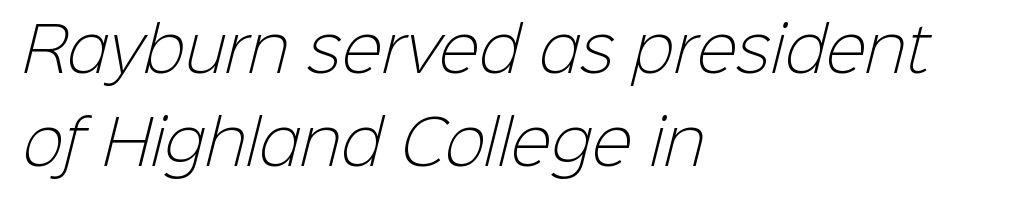
{"serif": "no", "bold": "no", "weight": "light", "width": "normal", "stroke_contrast": "low", "x_height": "medium", "monospaced": "no", "underline": "no", "align": "left", "line_spacing": "normal", "line_spacing_ratio": 1.53, "letter_spacing": "normal", "letter_spacing_em": 0.0, "glyph_px": 61}
